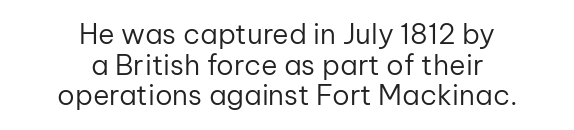
Q: Is the text bold? A: No.
Q: Is the text italic (slanted)? A: No, it is upright.
Q: Is the typeface a serif or a sans-serif typeface? A: Sans-serif.
Q: Is the text underlined? A: No.
Q: How is the paragraph aligned? A: Centered.
Q: Is the spacing between letters normal or unusually wide? A: Normal.
Q: Is the spacing between lines tight, normal or loose? A: Tight.
Q: Width (condensed, normal, or wide)? A: Normal.
Q: Stroke contrast? A: Low.
Q: x-height? A: Medium.
Q: Monospaced? A: No.
